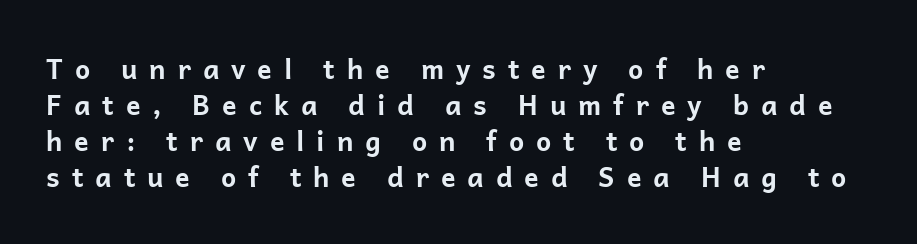
Q: Is the text bold? A: Yes.
Q: Is the text italic (slanted)? A: No, it is upright.
Q: Is the text underlined? A: No.
Q: How is the paragraph aligned? A: Left-aligned.
Q: Is the spacing between letters normal or unusually wide? A: Unusually wide.
Q: Is the spacing between lines tight, normal or loose? A: Normal.
